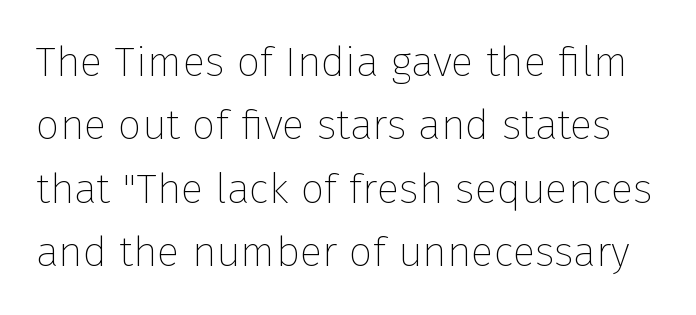
Q: Is the text bold? A: No.
Q: Is the text italic (slanted)? A: No, it is upright.
Q: Is the typeface a serif or a sans-serif typeface? A: Sans-serif.
Q: Is the text underlined? A: No.
Q: Is the spacing between letters normal or unusually wide? A: Normal.
Q: Is the spacing between lines tight, normal or loose? A: Normal.
Q: Width (condensed, normal, or wide)? A: Normal.
Q: Stroke contrast? A: Low.
Q: x-height? A: Medium.
Q: Monospaced? A: No.
